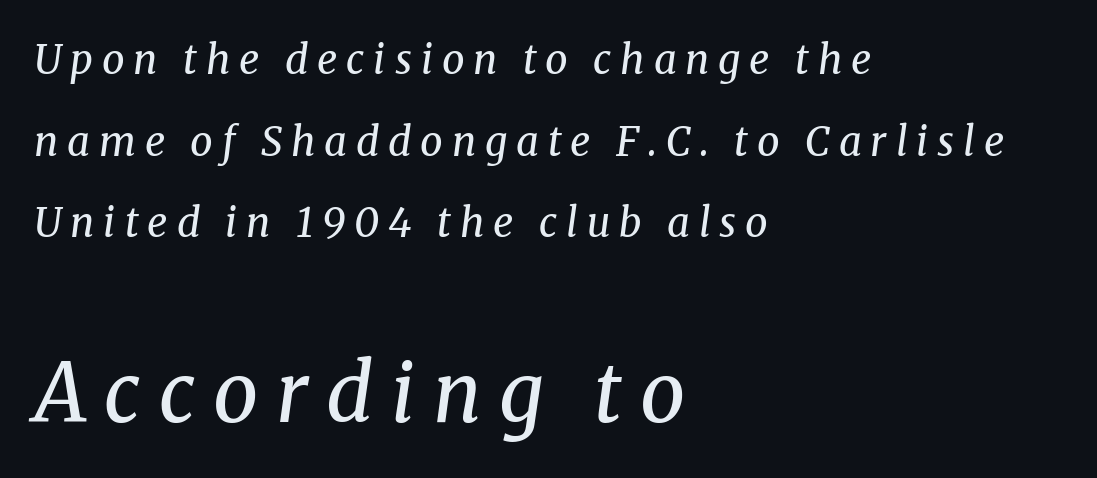
{"serif": "yes", "italic": "yes", "lean": "right", "slant_degrees": 8, "bold": "no", "weight": "regular", "width": "normal", "stroke_contrast": "medium", "x_height": "medium", "monospaced": "no", "underline": "no", "align": "left", "line_spacing": "loose", "line_spacing_ratio": 2.04, "letter_spacing": "wide", "letter_spacing_em": 0.22, "larger_block": "second", "size_ratio": 2.0, "glyph_px": 80}
